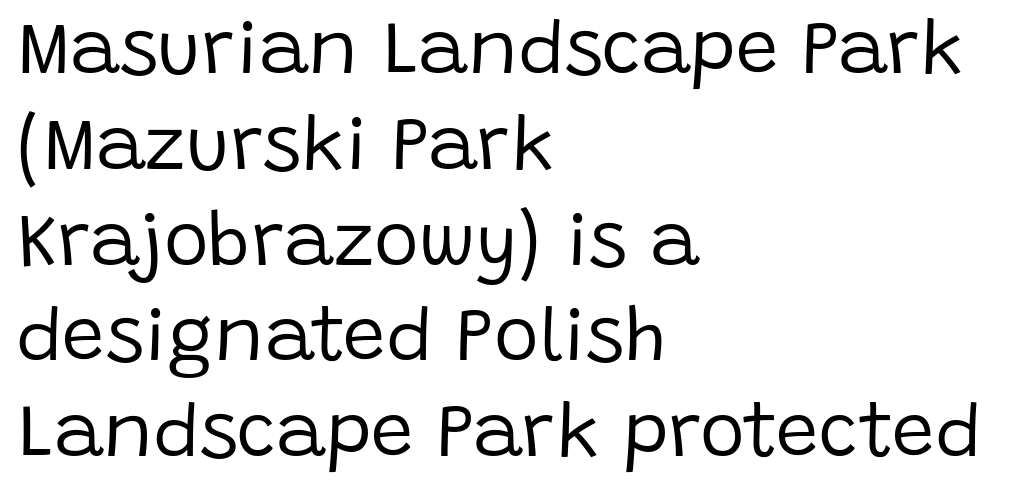
Q: Is the text bold? A: No.
Q: Is the text italic (slanted)? A: No, it is upright.
Q: Is the typeface a serif or a sans-serif typeface? A: Sans-serif.
Q: Is the text underlined? A: No.
Q: How is the paragraph aligned? A: Left-aligned.
Q: Is the spacing between letters normal or unusually wide? A: Normal.
Q: Is the spacing between lines tight, normal or loose? A: Normal.
Q: Width (condensed, normal, or wide)? A: Normal.
Q: Stroke contrast? A: Low.
Q: x-height? A: Large.
Q: Monospaced? A: No.
